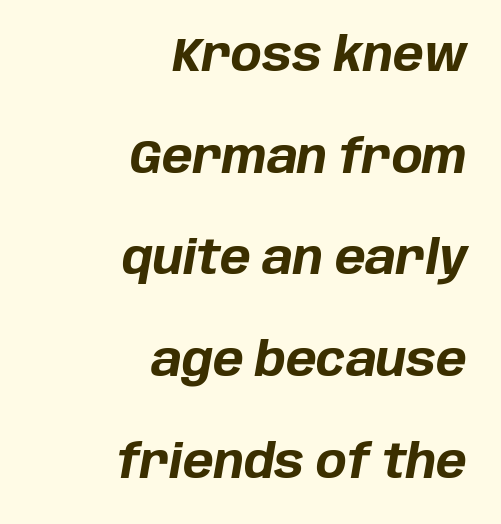
Q: Is the text bold? A: Yes.
Q: Is the text italic (slanted)? A: Yes, it leans right by about 10 degrees.
Q: Is the text underlined? A: No.
Q: How is the paragraph aligned? A: Right-aligned.
Q: Is the spacing between letters normal or unusually wide? A: Normal.
Q: Is the spacing between lines tight, normal or loose? A: Loose.
Q: Width (condensed, normal, or wide)? A: Normal.
Q: Stroke contrast? A: Low.
Q: x-height? A: Large.
Q: Monospaced? A: No.
